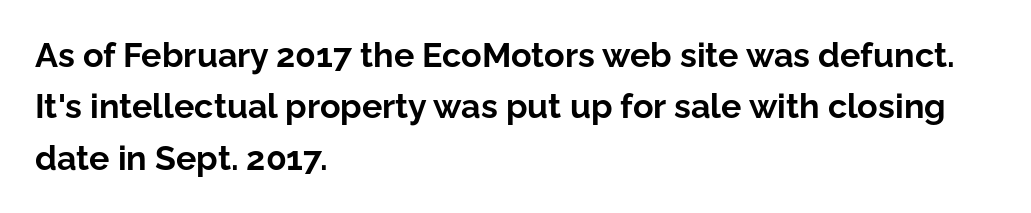
These lines are rendered in a variable-pitch font. Every stem runs plumb, perpendicular to the baseline. How heavy is the stroke? Heavy — this is a bold. The gaps between neighbouring characters are ordinary and unremarkable. Whoever set this chose a conventional vertical rhythm.
